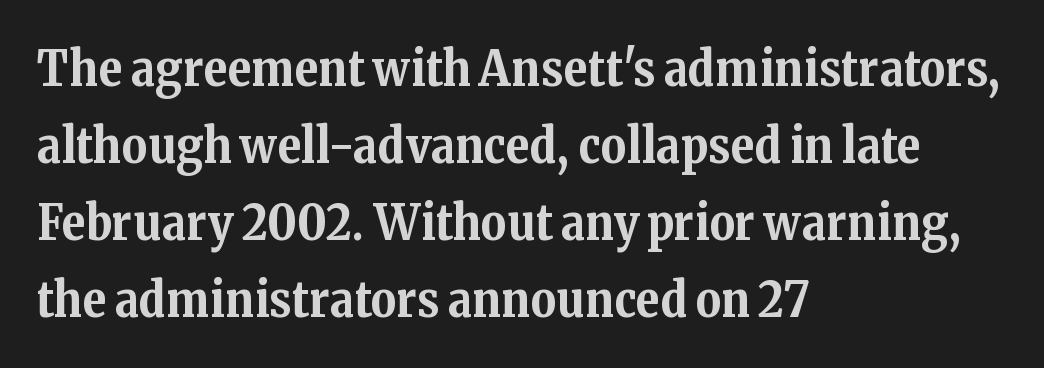
Q: Is the text bold? A: Yes.
Q: Is the text italic (slanted)? A: No, it is upright.
Q: Is the typeface a serif or a sans-serif typeface? A: Serif.
Q: Is the text underlined? A: No.
Q: How is the paragraph aligned? A: Left-aligned.
Q: Is the spacing between letters normal or unusually wide? A: Normal.
Q: Is the spacing between lines tight, normal or loose? A: Normal.
Q: Width (condensed, normal, or wide)? A: Normal.
Q: Stroke contrast? A: Medium.
Q: x-height? A: Medium.
Q: Monospaced? A: No.
